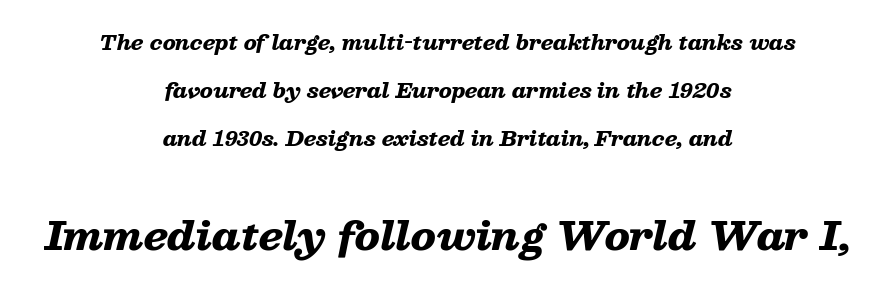
Q: Is the text bold? A: Yes.
Q: Is the text italic (slanted)? A: Yes, it leans right by about 13 degrees.
Q: Is the text underlined? A: No.
Q: How is the paragraph aligned? A: Centered.
Q: Is the spacing between letters normal or unusually wide? A: Normal.
Q: Is the spacing between lines tight, normal or loose? A: Loose.
Q: Which block of text is set in a larger size, the first (top) or the second (bottom)? A: The second (bottom) one.
Q: Width (condensed, normal, or wide)? A: Wide.
Q: Stroke contrast? A: Low.
Q: x-height? A: Medium.
Q: Monospaced? A: No.
